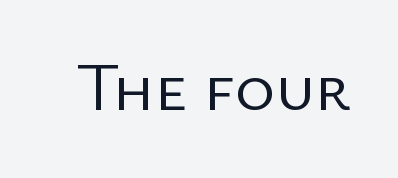
The image shows 68 px regular-weight sans-serif type, upright; set normal letter spacing, not underlined; low stroke contrast and a medium x-height.
